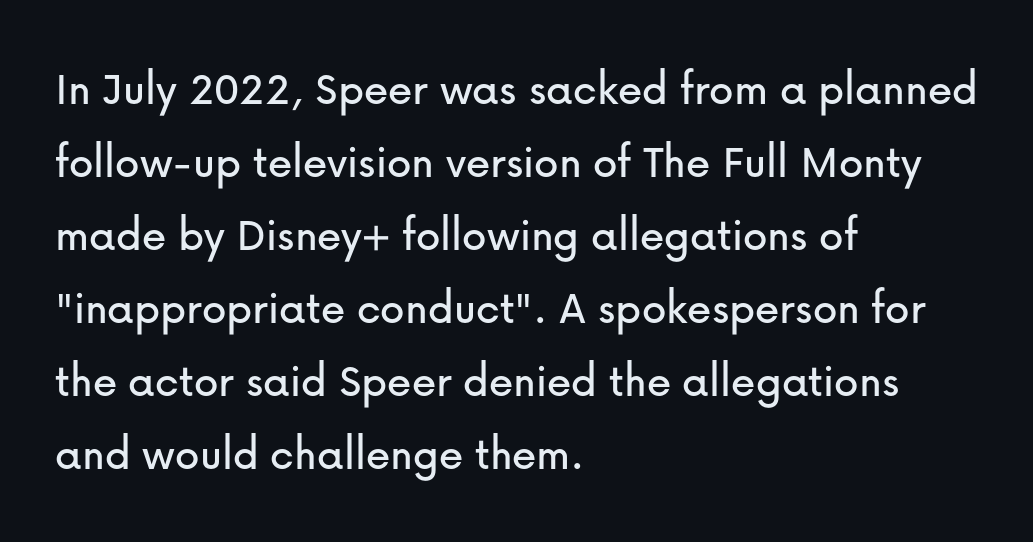
The image shows 49 px sans-serif type, upright; set left-aligned, normal line spacing (1.49x), normal letter spacing, not underlined; low stroke contrast and a medium x-height.
